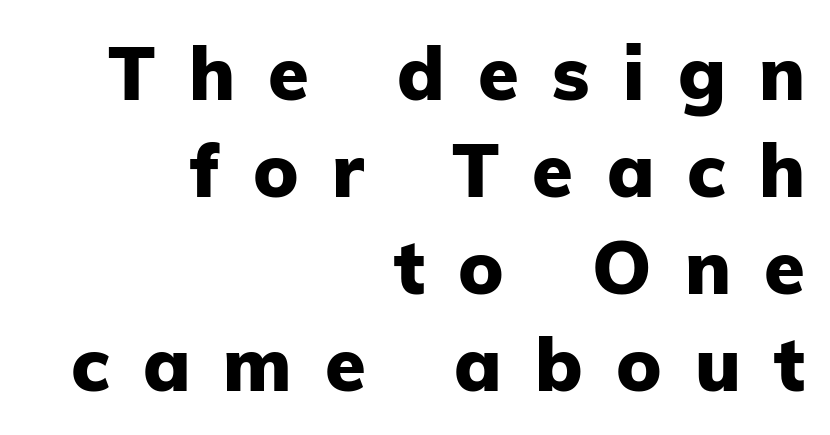
The image shows 74 px heavy sans-serif type, upright; set right-aligned, normal line spacing (1.31x), unusually wide letter spacing (+0.45 em), not underlined; low stroke contrast and a medium x-height.
